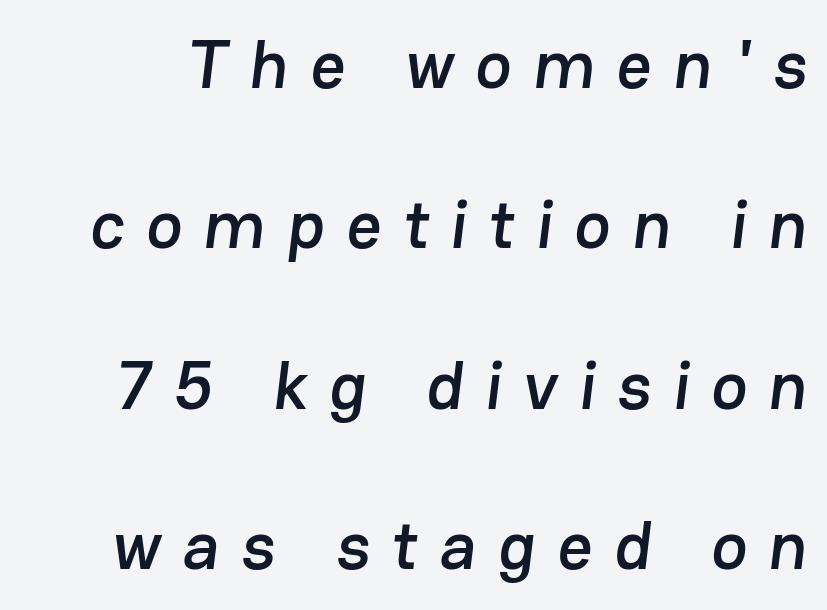
Q: Is the typeface a serif or a sans-serif typeface? A: Sans-serif.
Q: Is the text underlined? A: No.
Q: Is the spacing between letters normal or unusually wide? A: Unusually wide.
Q: Is the spacing between lines tight, normal or loose? A: Loose.
Q: Width (condensed, normal, or wide)? A: Normal.
Q: Stroke contrast? A: Low.
Q: x-height? A: Medium.
Q: Monospaced? A: No.
